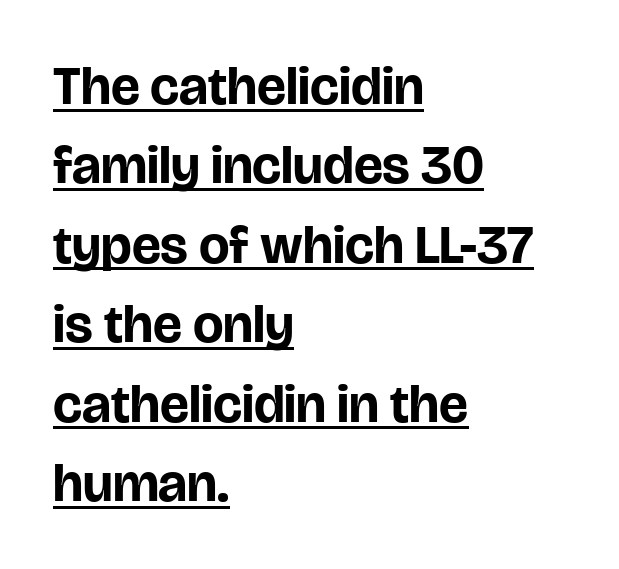
{"serif": "no", "italic": "no", "bold": "yes", "weight": "bold", "width": "normal", "stroke_contrast": "low", "x_height": "large", "monospaced": "no", "underline": "yes", "align": "left", "line_spacing": "normal", "line_spacing_ratio": 1.47, "letter_spacing": "normal", "letter_spacing_em": 0.0, "glyph_px": 54}
